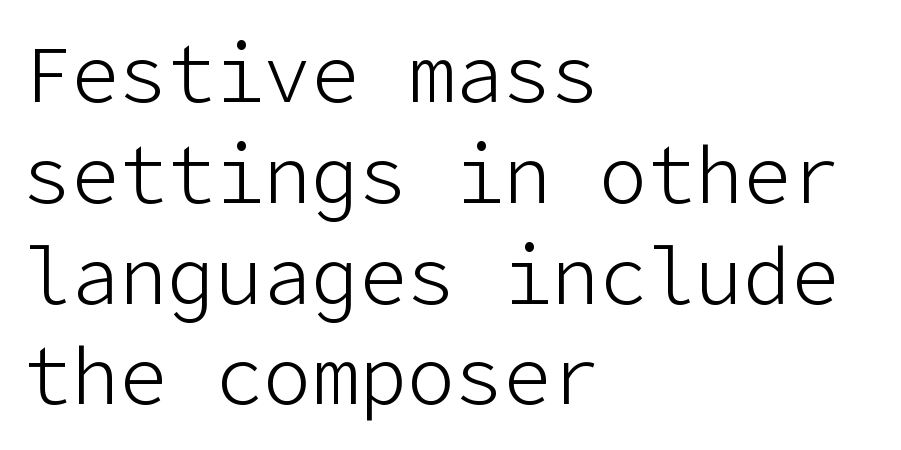
{"serif": "no", "italic": "no", "bold": "no", "weight": "light", "width": "normal", "stroke_contrast": "low", "x_height": "medium", "underline": "no", "align": "left", "line_spacing": "normal", "line_spacing_ratio": 1.26, "letter_spacing": "normal", "letter_spacing_em": 0.0, "glyph_px": 80}
